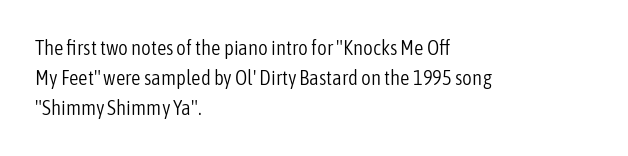
{"italic": "no", "bold": "no", "underline": "no", "align": "left", "line_spacing": "normal", "line_spacing_ratio": 1.44, "letter_spacing": "normal", "letter_spacing_em": 0.0, "glyph_px": 21}
